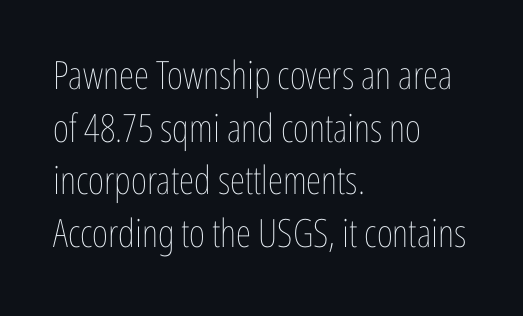
Q: Is the text bold? A: No.
Q: Is the text italic (slanted)? A: No, it is upright.
Q: Is the text underlined? A: No.
Q: How is the paragraph aligned? A: Left-aligned.
Q: Is the spacing between letters normal or unusually wide? A: Normal.
Q: Is the spacing between lines tight, normal or loose? A: Normal.
Q: Width (condensed, normal, or wide)? A: Condensed.
Q: Stroke contrast? A: Low.
Q: x-height? A: Medium.
Q: Monospaced? A: No.
